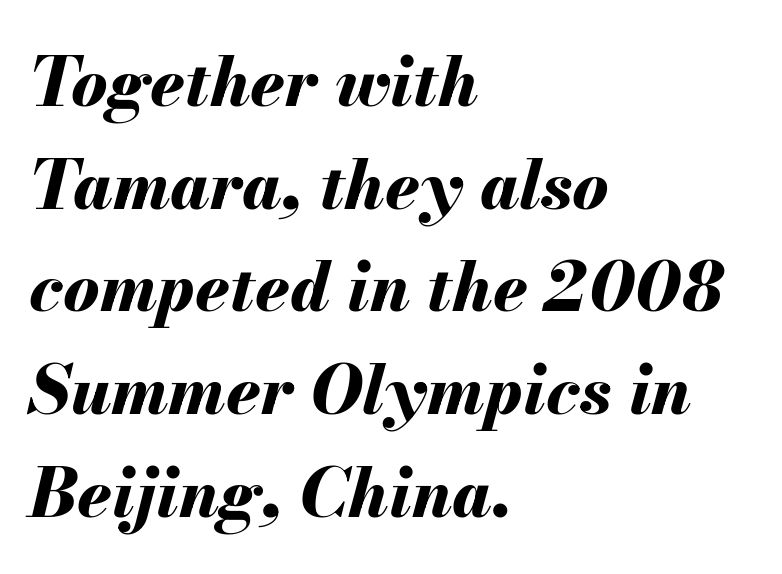
{"italic": "yes", "lean": "right", "slant_degrees": 13, "bold": "yes", "weight": "bold", "width": "normal", "stroke_contrast": "medium", "x_height": "small", "monospaced": "no", "underline": "no", "align": "left", "line_spacing": "normal", "line_spacing_ratio": 1.51, "letter_spacing": "normal", "letter_spacing_em": 0.0, "glyph_px": 68}
